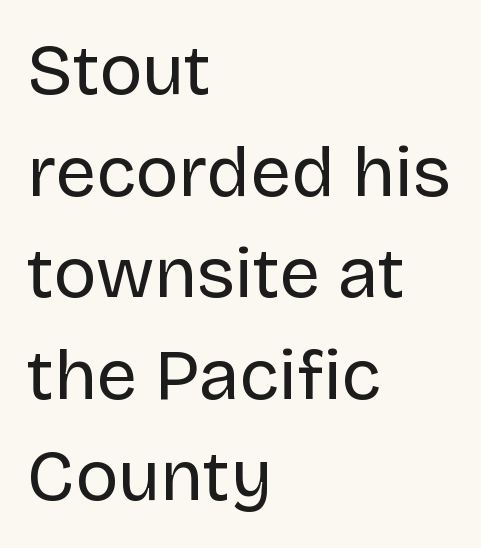
Q: Is the text bold? A: No.
Q: Is the text italic (slanted)? A: No, it is upright.
Q: Is the typeface a serif or a sans-serif typeface? A: Sans-serif.
Q: Is the text underlined? A: No.
Q: How is the paragraph aligned? A: Left-aligned.
Q: Is the spacing between letters normal or unusually wide? A: Normal.
Q: Is the spacing between lines tight, normal or loose? A: Normal.
Q: Width (condensed, normal, or wide)? A: Normal.
Q: Stroke contrast? A: Low.
Q: x-height? A: Large.
Q: Monospaced? A: No.
